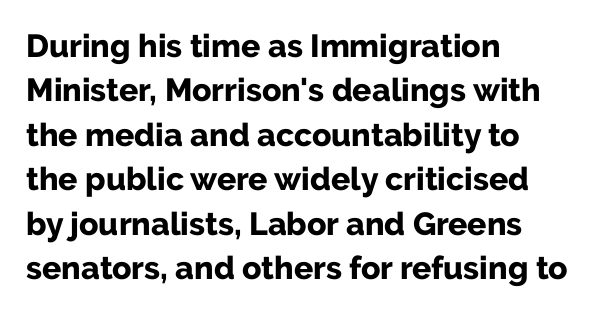
Leading matches the norm, producing a regular column. Nothing sits at the stroke ends, so this counts as sans-serif. Note the varied advance widths — an 'i' is clearly narrower than an 'm'. Just letters on the line, the space beneath them empty. Posture: vertical. The glyphs have the mass of a bold cut.
